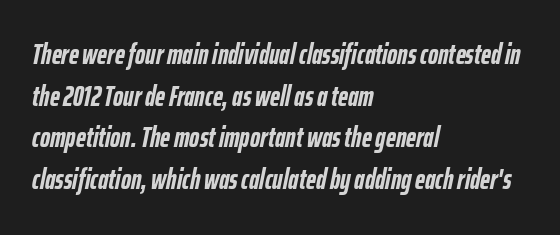
Honestly, there is no underline to notice here at all. This block has exactly the height ordinary leading produces. This rendering uses left alignment, leaving the right contour irregular. What stands out about the letter spacing? Nothing — it is the standard amount. Slanted lettering throughout.
